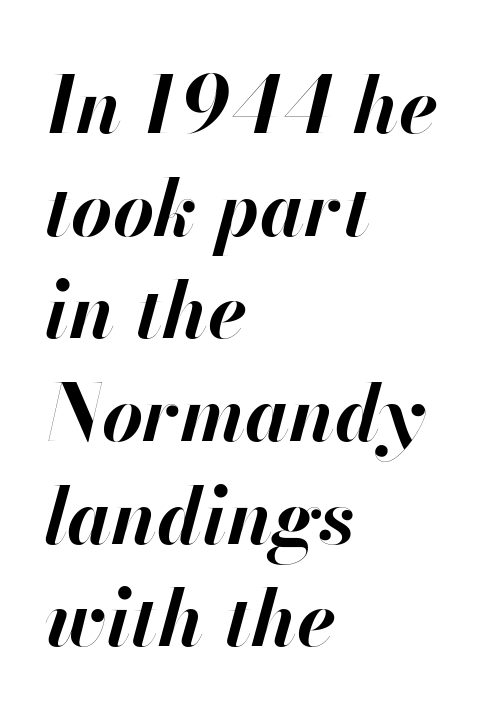
Q: Is the text bold? A: Yes.
Q: Is the text italic (slanted)? A: Yes, it leans right by about 13 degrees.
Q: Is the text underlined? A: No.
Q: How is the paragraph aligned? A: Left-aligned.
Q: Is the spacing between letters normal or unusually wide? A: Normal.
Q: Is the spacing between lines tight, normal or loose? A: Normal.
Q: Width (condensed, normal, or wide)? A: Normal.
Q: Stroke contrast? A: High.
Q: x-height? A: Small.
Q: Monospaced? A: No.
